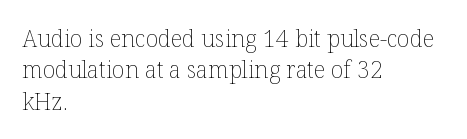
The image shows 23 px text type, upright; set left-aligned, normal line spacing (1.36x), normal letter spacing, not underlined.
